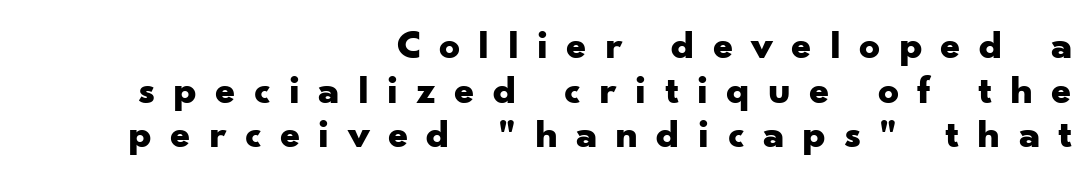
{"serif": "no", "italic": "no", "bold": "yes", "weight": "bold", "width": "wide", "stroke_contrast": "low", "x_height": "small", "monospaced": "no", "underline": "no", "align": "right", "line_spacing": "tight", "line_spacing_ratio": 1.09, "letter_spacing": "wide", "letter_spacing_em": 0.44, "glyph_px": 41}
